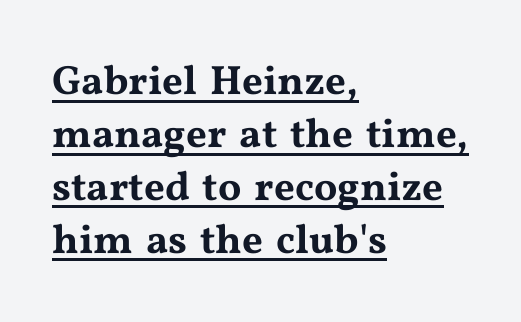
{"serif": "yes", "italic": "no", "width": "wide", "stroke_contrast": "medium", "x_height": "medium", "monospaced": "no", "underline": "yes", "align": "left", "line_spacing": "normal", "line_spacing_ratio": 1.29, "letter_spacing": "normal", "letter_spacing_em": 0.0, "glyph_px": 41}
